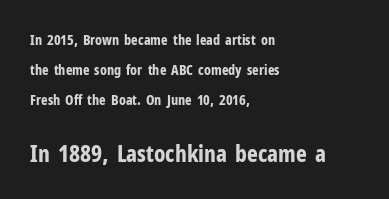
Q: Is the text bold? A: Yes.
Q: Is the text italic (slanted)? A: No, it is upright.
Q: Is the text underlined? A: No.
Q: How is the paragraph aligned? A: Left-aligned.
Q: Is the spacing between letters normal or unusually wide? A: Normal.
Q: Is the spacing between lines tight, normal or loose? A: Loose.
Q: Which block of text is set in a larger size, the first (top) or the second (bottom)? A: The second (bottom) one.
